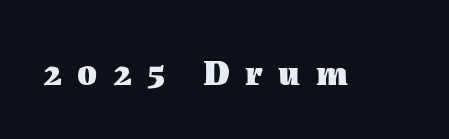
{"italic": "no", "bold": "yes", "weight": "heavy", "width": "normal", "stroke_contrast": "medium", "x_height": "medium", "monospaced": "no", "underline": "no", "letter_spacing": "wide", "letter_spacing_em": 0.43, "glyph_px": 36}
